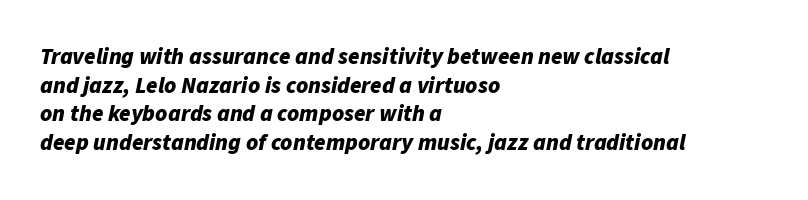
The image shows 23 px bold type, italic (leaning right); set left-aligned, line spacing 1.24x, normal letter spacing, not underlined.
